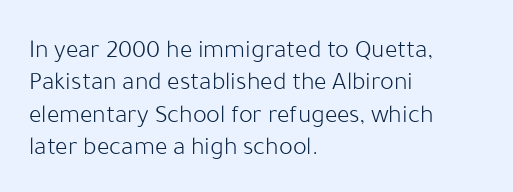
Q: Is the text bold? A: No.
Q: Is the text italic (slanted)? A: No, it is upright.
Q: Is the text underlined? A: No.
Q: How is the paragraph aligned? A: Left-aligned.
Q: Is the spacing between letters normal or unusually wide? A: Normal.
Q: Is the spacing between lines tight, normal or loose? A: Normal.
